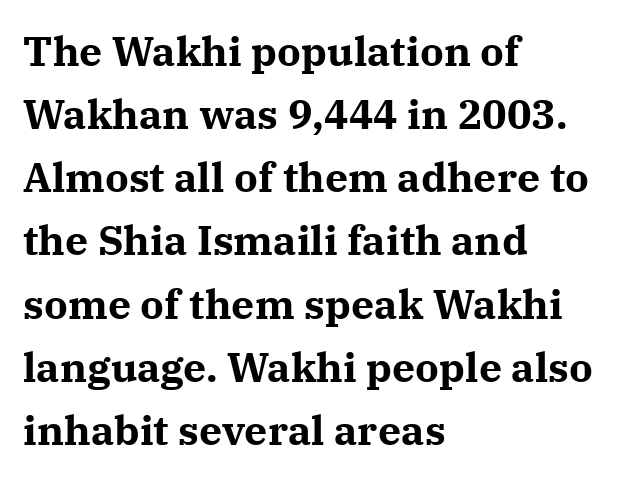
{"serif": "yes", "italic": "no", "bold": "yes", "weight": "bold", "width": "normal", "stroke_contrast": "medium", "x_height": "medium", "monospaced": "no", "underline": "no", "align": "left", "line_spacing": "normal", "line_spacing_ratio": 1.54, "letter_spacing": "normal", "letter_spacing_em": 0.0, "glyph_px": 41}
